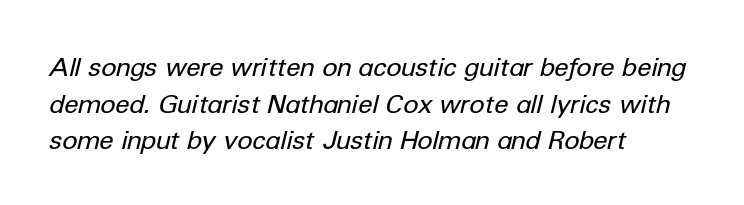
Has an underline been added? It has not. One-word summary of the alignment: left. Regarding leading, the lines here are spaced in the standard way. Yep, that's italic — everything's leaning. Caption: face not bold, strokes unweighted. The letterforms sit shoulder to shoulder at normal distance.
